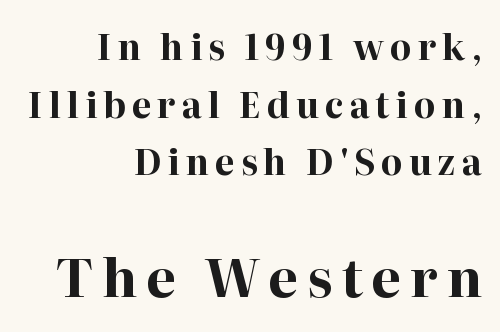
Strong, thick strokes mark this as bold type. Check the space under the baseline: it is left empty. The face used here is proportionally spaced, like ordinary book or web type. Scale increases going downward across the two blocks.
